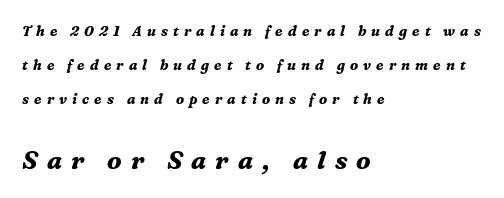
Q: Is the text bold? A: Yes.
Q: Is the text italic (slanted)? A: Yes, it leans right by about 16 degrees.
Q: Is the text underlined? A: No.
Q: How is the paragraph aligned? A: Left-aligned.
Q: Is the spacing between letters normal or unusually wide? A: Unusually wide.
Q: Is the spacing between lines tight, normal or loose? A: Loose.
Q: Which block of text is set in a larger size, the first (top) or the second (bottom)? A: The second (bottom) one.
